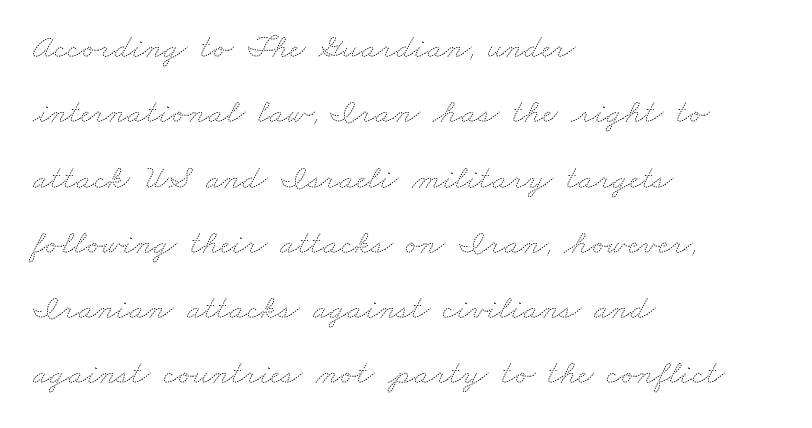
Q: Is the text bold? A: No.
Q: Is the text underlined? A: No.
Q: How is the paragraph aligned? A: Left-aligned.
Q: Is the spacing between letters normal or unusually wide? A: Normal.
Q: Is the spacing between lines tight, normal or loose? A: Loose.
Q: Width (condensed, normal, or wide)? A: Wide.
Q: Stroke contrast? A: Medium.
Q: x-height? A: Small.
Q: Monospaced? A: No.
